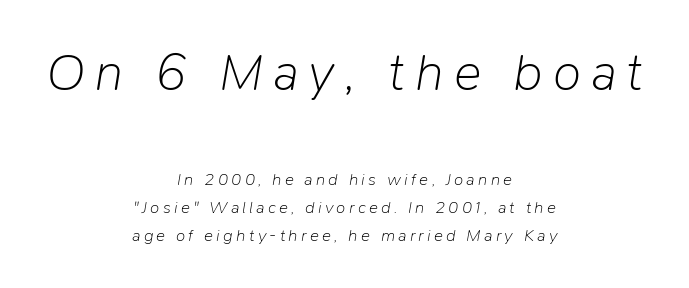
Is this a fixed-width face? No — the glyphs have proportional, varying widths. It's the slanting kind of type. Vertically, the passage feels balanced, rows spaced as you'd expect. This sample is center-justified, so both line endings float freely. Weight: regular or lighter. Anything drawn beneath the words? Only blank space.
